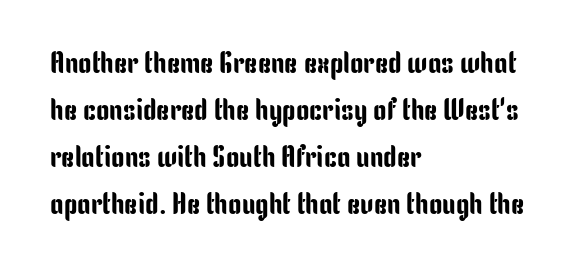
Proportional: the letters do not fall into vertical columns. The lines in this sample share a left origin and differ only in where they stop. Has an underline been added? It has not. The face used here is rendered with its standard letterfit.
